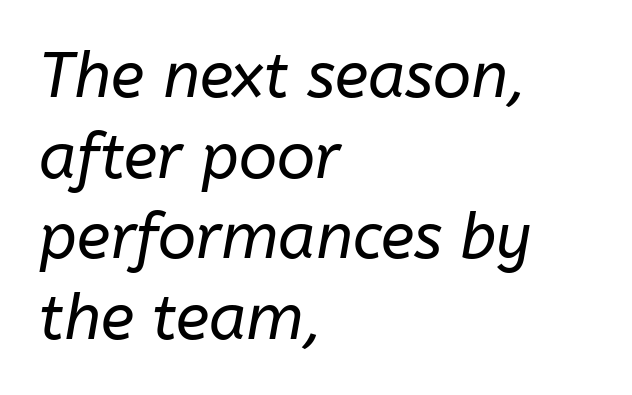
The image shows 63 px regular-weight type, italic (leaning right); set left-aligned, normal line spacing (1.28x), normal letter spacing, not underlined; low stroke contrast and a medium x-height.
